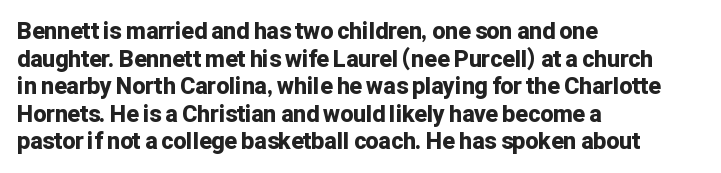
The letters stand upright; this is a roman face. Each word holds together tightly as a unit, with standard inter-letter gaps. Underline: absent. Notice how thick the strokes are: this is what a full bold looks like. The setting favours the left margin, as ordinary paragraphs usually do.
